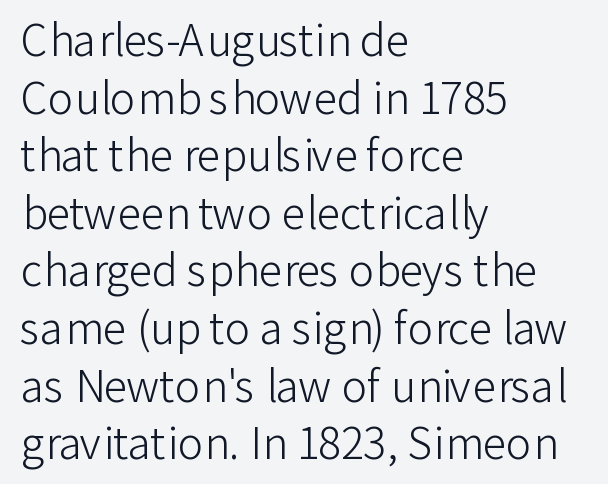
{"serif": "no", "italic": "no", "bold": "no", "weight": "light", "width": "normal", "stroke_contrast": "low", "x_height": "medium", "monospaced": "no", "underline": "no", "align": "left", "line_spacing": "normal", "line_spacing_ratio": 1.34, "letter_spacing": "normal", "letter_spacing_em": 0.0, "glyph_px": 43}
